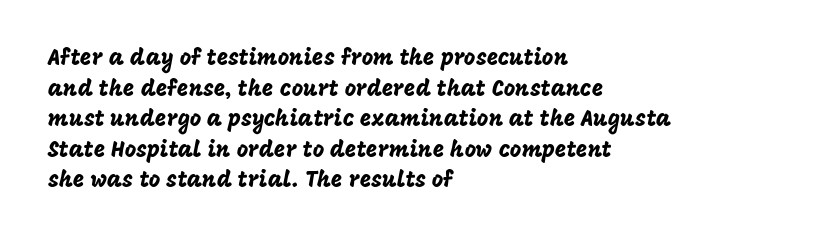
{"underline": "no", "align": "left", "line_spacing": "normal", "line_spacing_ratio": 1.39, "letter_spacing": "normal", "letter_spacing_em": 0.0, "glyph_px": 22}
